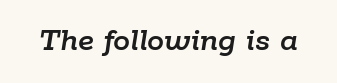
The image shows 34 px text type, italic (leaning right); set normal letter spacing, not underlined; low stroke contrast and a medium x-height.
